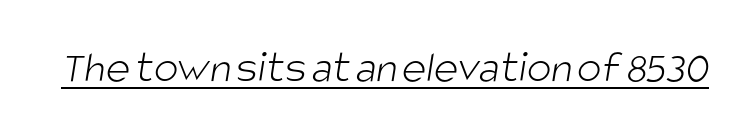
Q: Is the text bold? A: No.
Q: Is the typeface a serif or a sans-serif typeface? A: Sans-serif.
Q: Is the text underlined? A: Yes.
Q: Is the spacing between letters normal or unusually wide? A: Normal.
Q: Width (condensed, normal, or wide)? A: Condensed.
Q: Stroke contrast? A: Low.
Q: x-height? A: Large.
Q: Monospaced? A: No.
